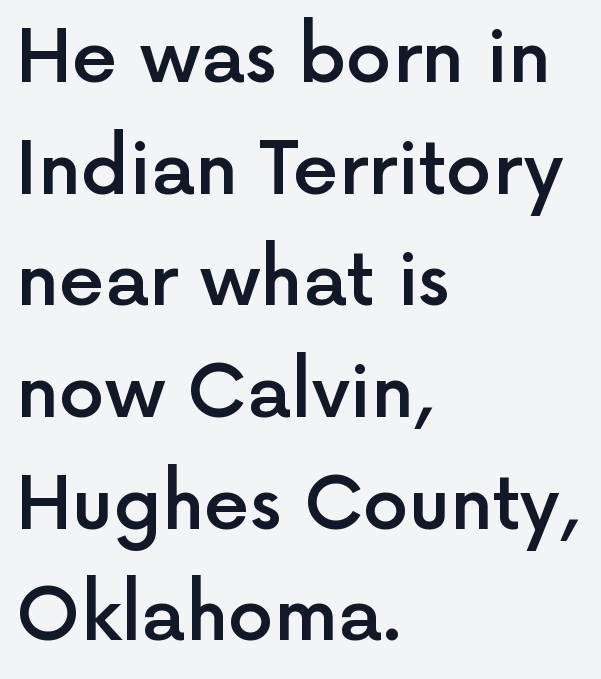
The image shows 73 px semibold sans-serif type, upright; set left-aligned, normal line spacing (1.53x), normal letter spacing, not underlined; a medium x-height.
